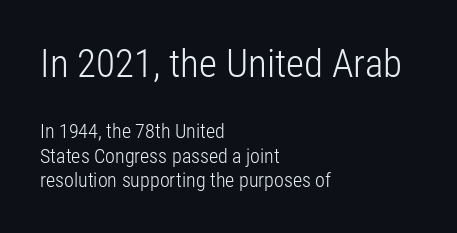
Q: Is the text bold? A: No.
Q: Is the text italic (slanted)? A: No, it is upright.
Q: Is the typeface a serif or a sans-serif typeface? A: Sans-serif.
Q: Is the text underlined? A: No.
Q: How is the paragraph aligned? A: Left-aligned.
Q: Is the spacing between letters normal or unusually wide? A: Normal.
Q: Which block of text is set in a larger size, the first (top) or the second (bottom)? A: The first (top) one.
Q: Width (condensed, normal, or wide)? A: Condensed.
Q: Stroke contrast? A: Low.
Q: x-height? A: Medium.
Q: Monospaced? A: No.
